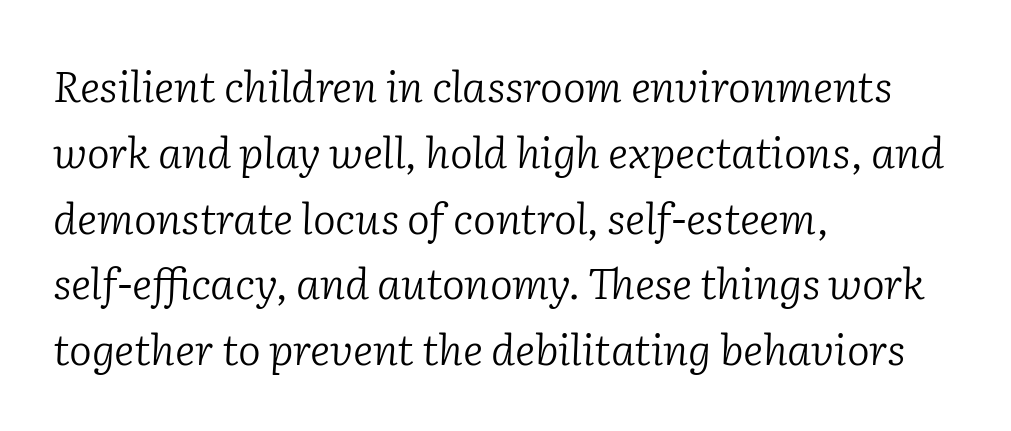
Q: Is the text bold? A: No.
Q: Is the text italic (slanted)? A: Yes, it leans right by about 2 degrees.
Q: Is the typeface a serif or a sans-serif typeface? A: Serif.
Q: Is the text underlined? A: No.
Q: How is the paragraph aligned? A: Left-aligned.
Q: Is the spacing between letters normal or unusually wide? A: Normal.
Q: Is the spacing between lines tight, normal or loose? A: Normal.
Q: Width (condensed, normal, or wide)? A: Normal.
Q: Stroke contrast? A: Low.
Q: x-height? A: Medium.
Q: Monospaced? A: No.
